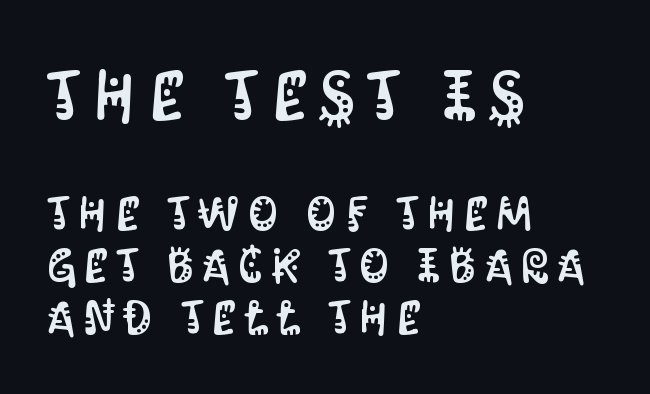
The image shows 70 px condensed sans-serif type, upright; set left-aligned, tight line spacing (1.11x), not underlined; the first (top) block is 1.49x larger; medium stroke contrast and a large x-height.
